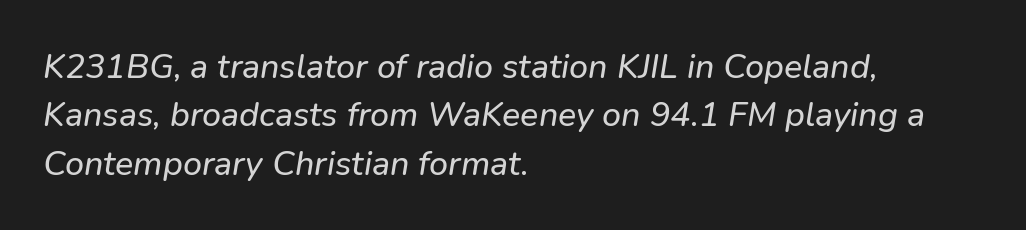
The image shows 34 px text type, italic (leaning right); set left-aligned, normal line spacing (1.42x), normal letter spacing, not underlined; low stroke contrast and a medium x-height.
